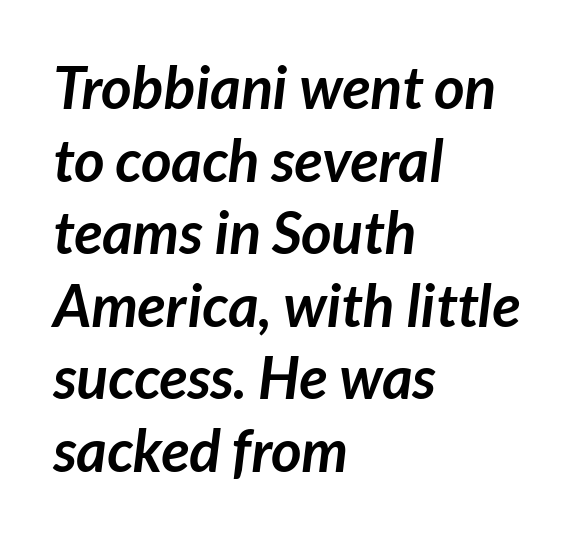
The gaps between neighbouring characters are ordinary and unremarkable. The gap between lines stays unmarked. Looks like regular typesetting: each glyph gets only the width it needs. Type style note: lacks serifs. In CSS terms this would be text-align: left.
